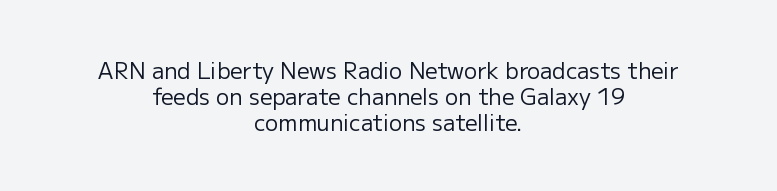
Q: Is the text bold? A: No.
Q: Is the text italic (slanted)? A: No, it is upright.
Q: Is the text underlined? A: No.
Q: How is the paragraph aligned? A: Centered.
Q: Is the spacing between letters normal or unusually wide? A: Normal.
